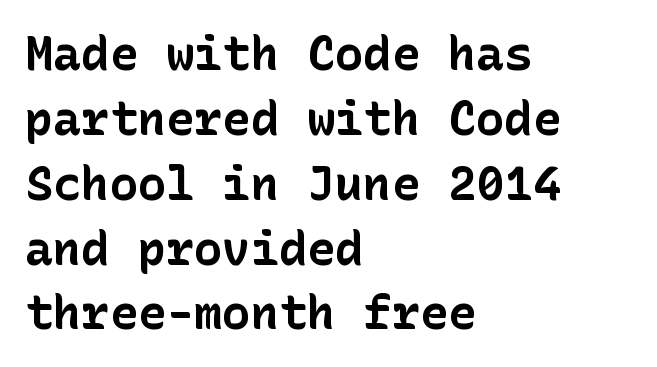
Q: Is the text bold? A: Yes.
Q: Is the text italic (slanted)? A: No, it is upright.
Q: Is the typeface a serif or a sans-serif typeface? A: Sans-serif.
Q: Is the text underlined? A: No.
Q: How is the paragraph aligned? A: Left-aligned.
Q: Is the spacing between letters normal or unusually wide? A: Normal.
Q: Is the spacing between lines tight, normal or loose? A: Normal.
Q: Width (condensed, normal, or wide)? A: Normal.
Q: Stroke contrast? A: Low.
Q: x-height? A: Medium.
